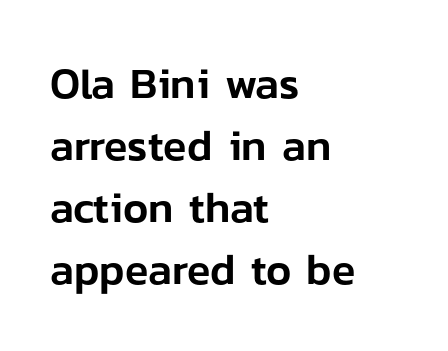
Q: Is the text italic (slanted)? A: No, it is upright.
Q: Is the typeface a serif or a sans-serif typeface? A: Sans-serif.
Q: Is the text underlined? A: No.
Q: How is the paragraph aligned? A: Left-aligned.
Q: Is the spacing between letters normal or unusually wide? A: Normal.
Q: Is the spacing between lines tight, normal or loose? A: Normal.
Q: Width (condensed, normal, or wide)? A: Normal.
Q: Stroke contrast? A: Low.
Q: x-height? A: Medium.
Q: Monospaced? A: No.
